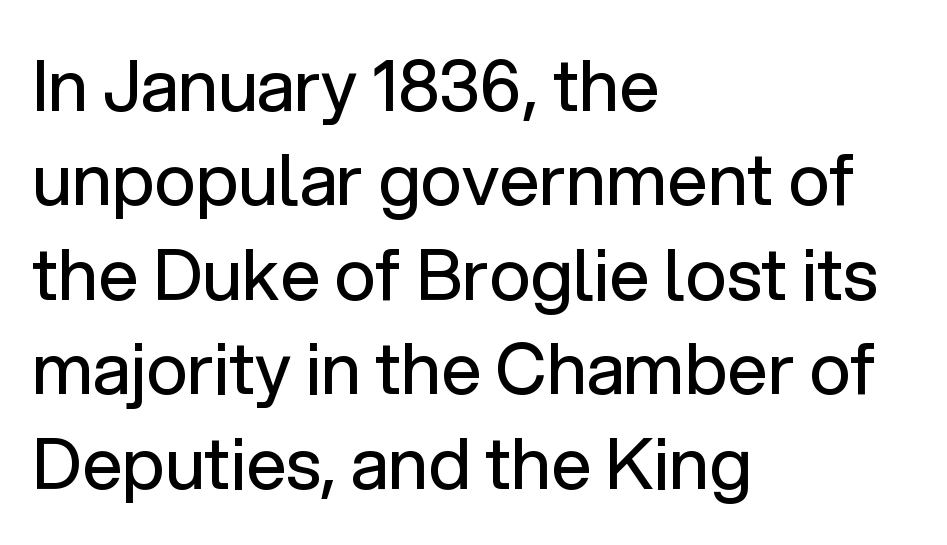
{"serif": "no", "italic": "no", "bold": "no", "weight": "regular", "width": "normal", "stroke_contrast": "low", "x_height": "medium", "monospaced": "no", "underline": "no", "align": "left", "line_spacing": "normal", "line_spacing_ratio": 1.33, "letter_spacing": "normal", "letter_spacing_em": 0.0, "glyph_px": 71}
